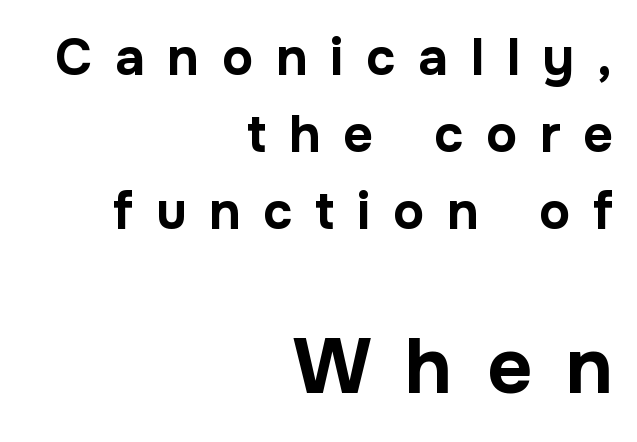
{"serif": "no", "italic": "no", "bold": "yes", "weight": "bold", "width": "normal", "stroke_contrast": "low", "x_height": "medium", "monospaced": "no", "underline": "no", "align": "right", "line_spacing": "normal", "line_spacing_ratio": 1.48, "letter_spacing": "wide", "letter_spacing_em": 0.44, "larger_block": "second", "size_ratio": 1.5, "glyph_px": 78}
